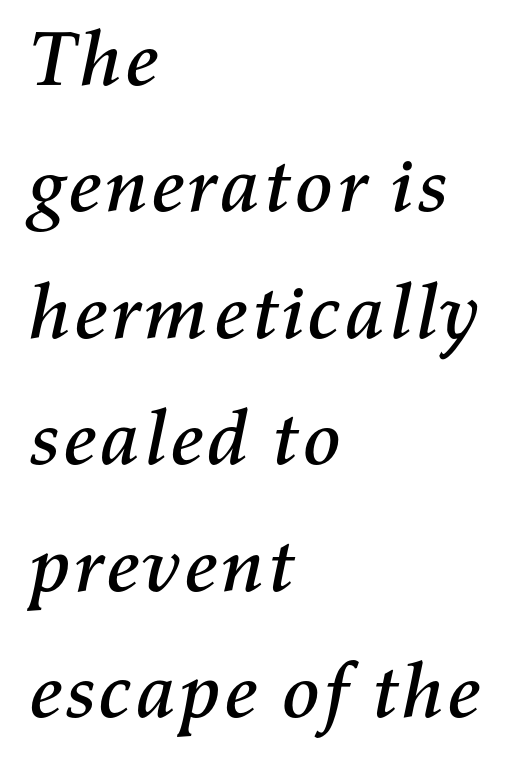
The image shows 79 px text type, italic (leaning right); set left-aligned, normal line spacing (1.6x), normal letter spacing, not underlined; medium stroke contrast and a medium x-height.
